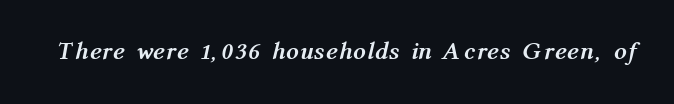
A full-strength bold gives these letters their thick strokes. Glance below the letters and you will spot only blank space. It's the slanting kind of type.
